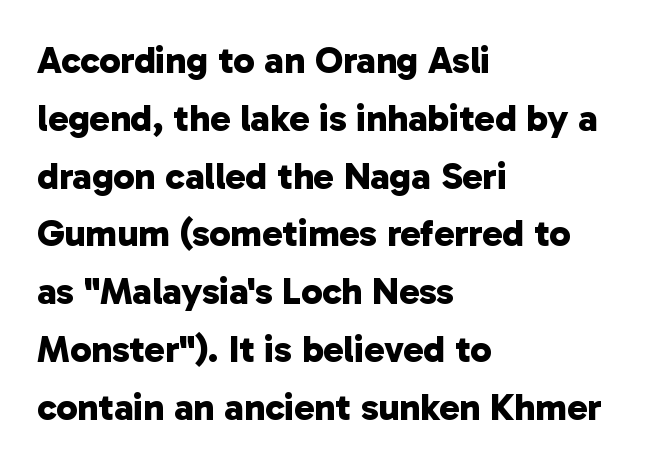
The image shows 38 px bold sans-serif type; set left-aligned, normal line spacing (1.52x), normal letter spacing, not underlined; low stroke contrast and a medium x-height.
